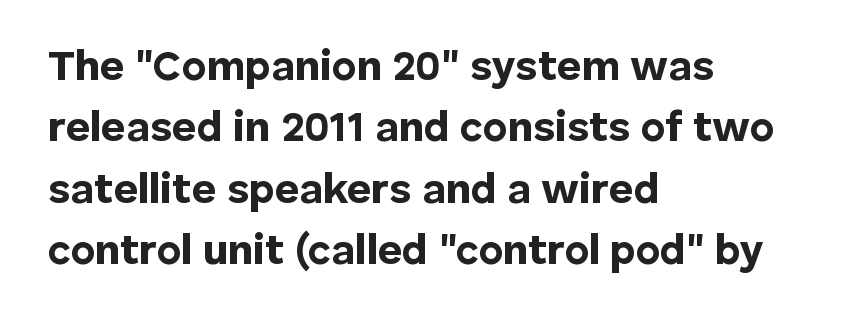
{"serif": "no", "italic": "no", "bold": "yes", "weight": "bold", "width": "normal", "stroke_contrast": "low", "x_height": "medium", "monospaced": "no", "underline": "no", "align": "left", "line_spacing": "normal", "line_spacing_ratio": 1.46, "letter_spacing": "normal", "letter_spacing_em": 0.0, "glyph_px": 42}
